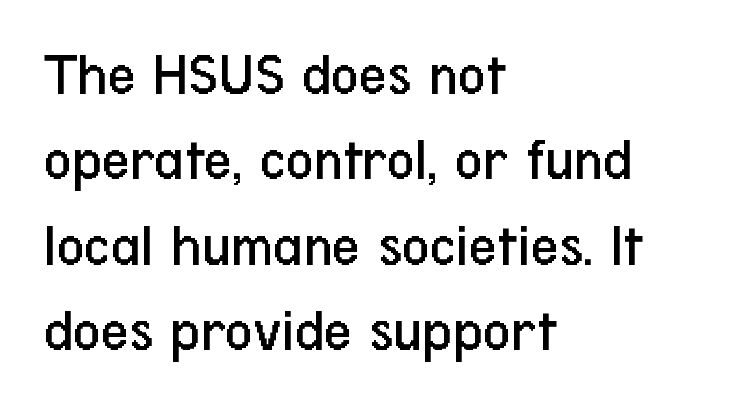
{"serif": "no", "italic": "no", "bold": "no", "weight": "regular", "width": "condensed", "stroke_contrast": "low", "x_height": "medium", "monospaced": "no", "underline": "no", "align": "left", "line_spacing": "normal", "line_spacing_ratio": 1.4, "letter_spacing": "normal", "letter_spacing_em": 0.0, "glyph_px": 61}
